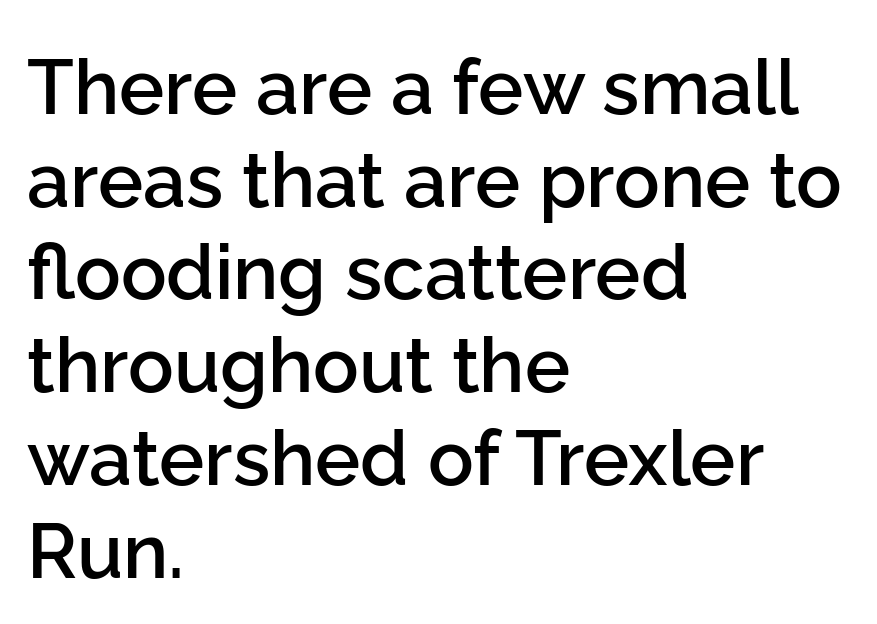
{"serif": "no", "italic": "no", "bold": "semi", "weight": "semibold", "width": "normal", "stroke_contrast": "low", "x_height": "medium", "monospaced": "no", "underline": "no", "align": "left", "line_spacing_ratio": 1.22, "letter_spacing": "normal", "letter_spacing_em": 0.0, "glyph_px": 76}
